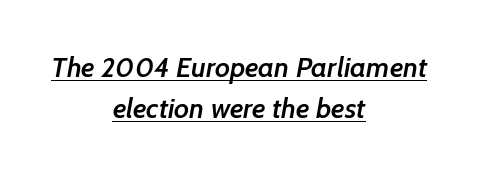
{"serif": "no", "bold": "semi", "weight": "semibold", "width": "normal", "stroke_contrast": "low", "x_height": "medium", "monospaced": "no", "underline": "yes", "align": "center", "line_spacing": "normal", "line_spacing_ratio": 1.48, "letter_spacing": "normal", "letter_spacing_em": 0.0, "glyph_px": 28}
